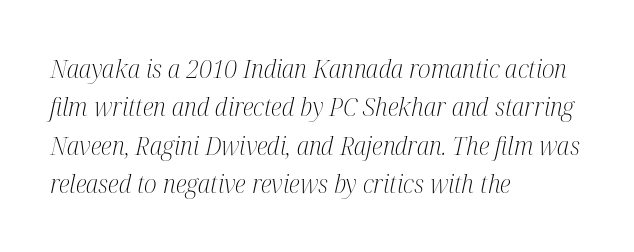
This is not heavy type; no bold has been used. Vertically, the passage feels balanced, rows spaced as you'd expect. Clear beneath every line of the passage. The typesetter chose a ragged-right arrangement here. Is the type slanted? Yes — the strokes lean at a clear angle.
